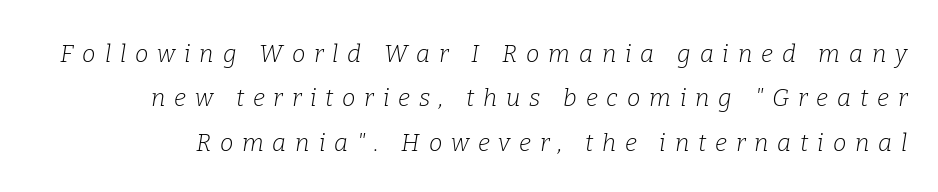
Q: Is the text bold? A: No.
Q: Is the text italic (slanted)? A: Yes, it leans right by about 9 degrees.
Q: Is the text underlined? A: No.
Q: Is the spacing between letters normal or unusually wide? A: Unusually wide.
